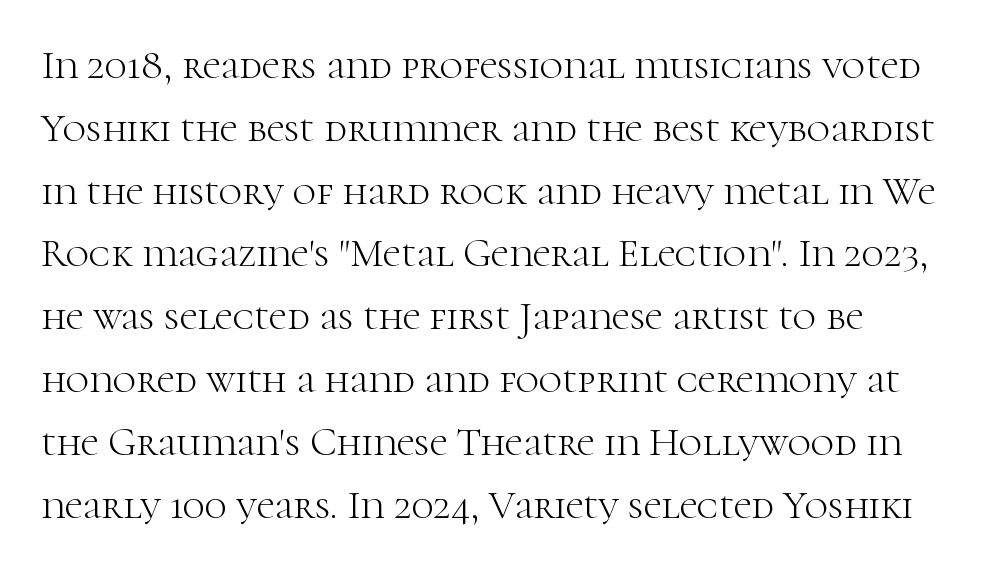
The image shows 40 px light serif type, upright; set normal line spacing (1.57x), normal letter spacing, not underlined; high stroke contrast and a medium x-height.
